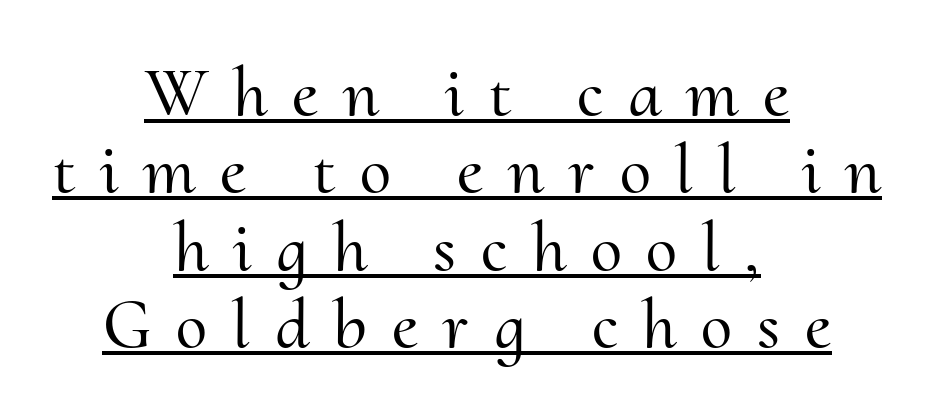
Q: Is the text italic (slanted)? A: No, it is upright.
Q: Is the typeface a serif or a sans-serif typeface? A: Serif.
Q: Is the text underlined? A: Yes.
Q: How is the paragraph aligned? A: Centered.
Q: Is the spacing between letters normal or unusually wide? A: Unusually wide.
Q: Is the spacing between lines tight, normal or loose? A: Tight.
Q: Width (condensed, normal, or wide)? A: Normal.
Q: Stroke contrast? A: Medium.
Q: x-height? A: Small.
Q: Monospaced? A: No.
